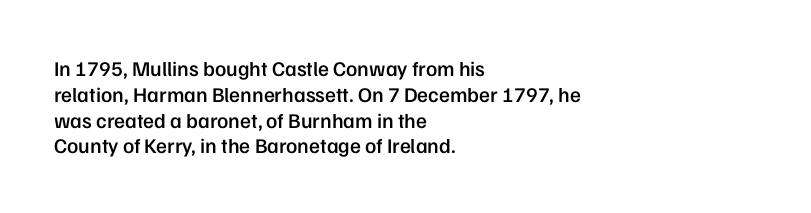
Q: Is the text bold? A: Semi-bold.
Q: Is the text italic (slanted)? A: No, it is upright.
Q: Is the text underlined? A: No.
Q: How is the paragraph aligned? A: Left-aligned.
Q: Is the spacing between letters normal or unusually wide? A: Normal.
